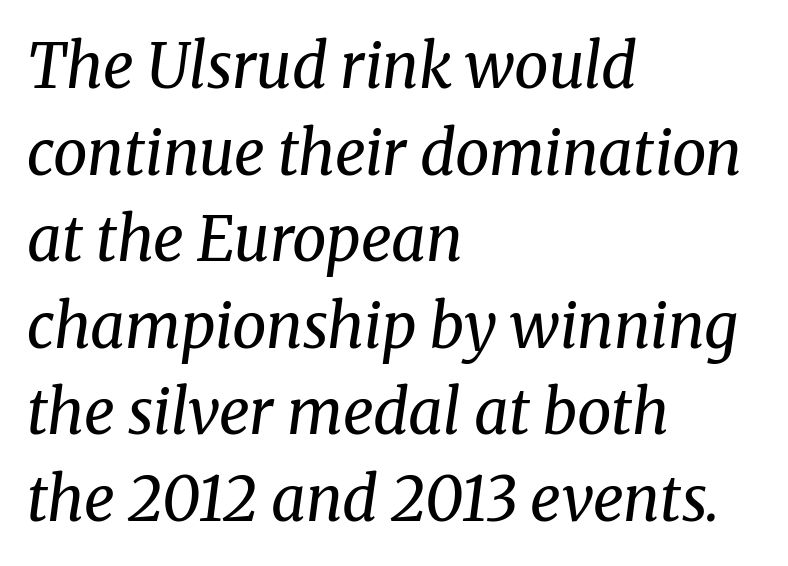
Note the varied advance widths — an 'i' is clearly narrower than an 'm'. Unbolded letterforms with no extra heft. Does the type have serifs? Yes, each stem ends in a small foot. What's the leading like? Ordinary, nothing unusual. The strip under each line holds only bare page. Would a proofreader flag this as italicized? Yes.
